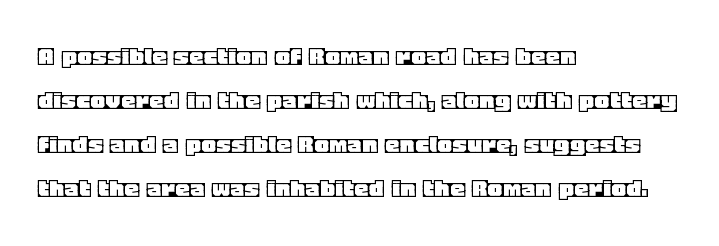
The rendering uses natural spacing where letterforms have individual widths. You could call the tracking neutral — neither tight nor loose. Teacher's note: observe the even left margin — that is flush-left alignment. A normal amount of white space separates one row of letters from the next. If you drew a line through each stem, it would be perfectly vertical. Just letters on the line, the space beneath them empty.
